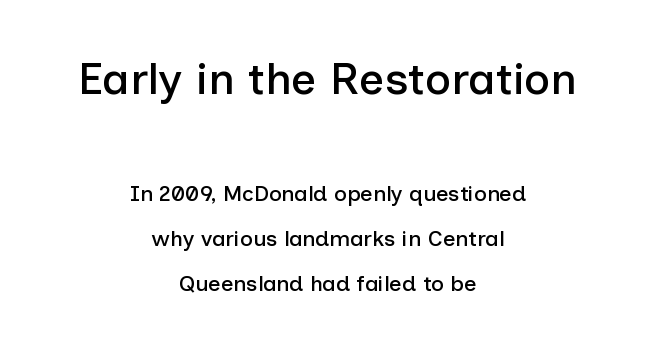
{"serif": "no", "italic": "no", "width": "normal", "stroke_contrast": "low", "x_height": "medium", "monospaced": "no", "underline": "no", "align": "center", "line_spacing": "loose", "line_spacing_ratio": 2.06, "letter_spacing": "normal", "letter_spacing_em": 0.0, "larger_block": "first", "size_ratio": 2.05, "glyph_px": 45}
